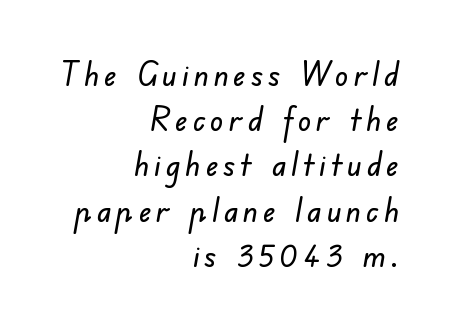
The image shows 33 px sans-serif type; set right-aligned, normal line spacing (1.37x), not underlined; low stroke contrast and a small x-height.
